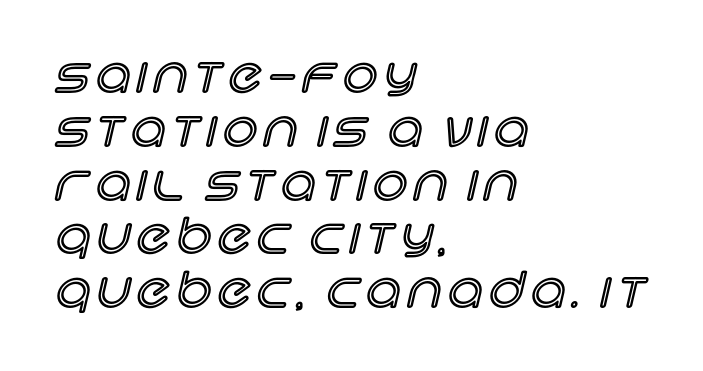
The image shows 48 px text type; set left-aligned, tight line spacing (1.12x), not underlined; a large x-height.
